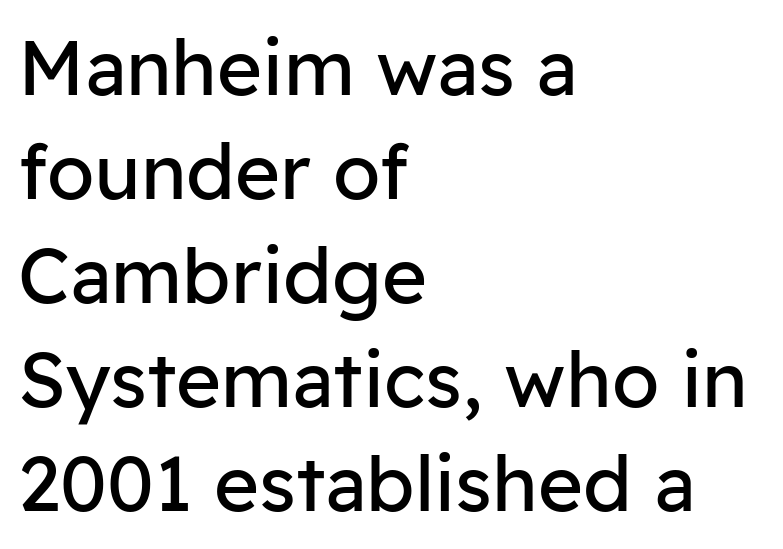
Looks like regular typesetting: each glyph gets only the width it needs. Stroke thickness stays within the range of a standard reading face or lighter. The face used here is a sans, in the tradition of grotesques and geometrics. Layout note: lines flush left. Letter spacing: default.
